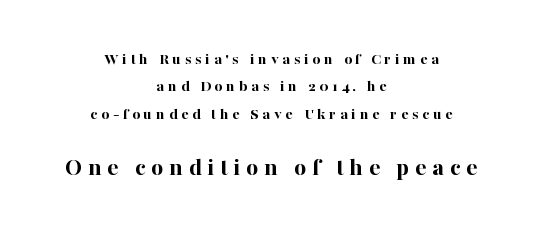
{"italic": "no", "bold": "yes", "underline": "no", "align": "center", "line_spacing": "normal", "line_spacing_ratio": 1.61, "letter_spacing": "wide", "letter_spacing_em": 0.22, "larger_block": "second", "size_ratio": 1.53, "glyph_px": 26}
